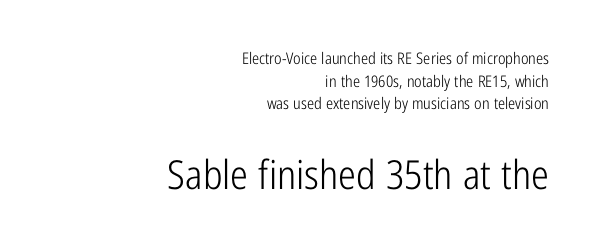
{"serif": "no", "italic": "no", "bold": "no", "weight": "light", "width": "condensed", "stroke_contrast": "low", "x_height": "medium", "monospaced": "no", "underline": "no", "align": "right", "line_spacing": "normal", "line_spacing_ratio": 1.42, "letter_spacing": "normal", "letter_spacing_em": 0.0, "larger_block": "second", "size_ratio": 2.5, "glyph_px": 40}
